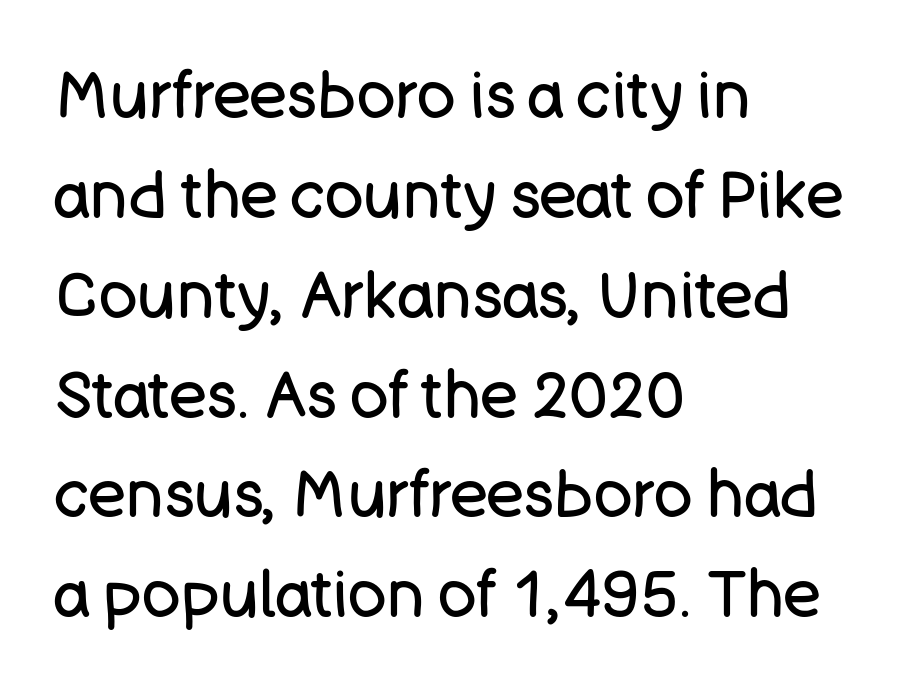
The image shows 64 px regular-weight sans-serif type, upright; set left-aligned, normal line spacing (1.56x), normal letter spacing, not underlined; low stroke contrast and a large x-height.
